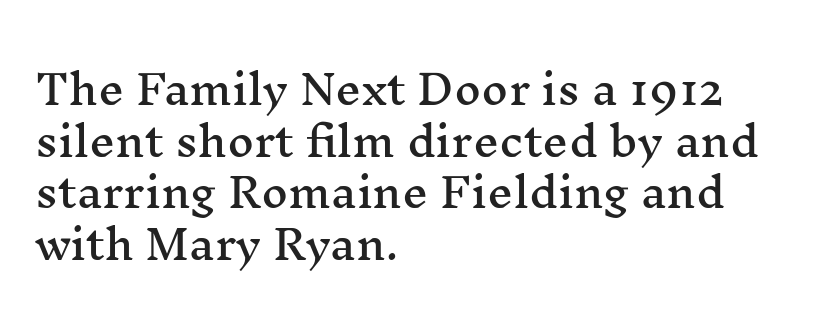
The image shows 41 px wide serif type, upright; set left-aligned, normal line spacing (1.26x), normal letter spacing, not underlined; medium stroke contrast and a medium x-height.
